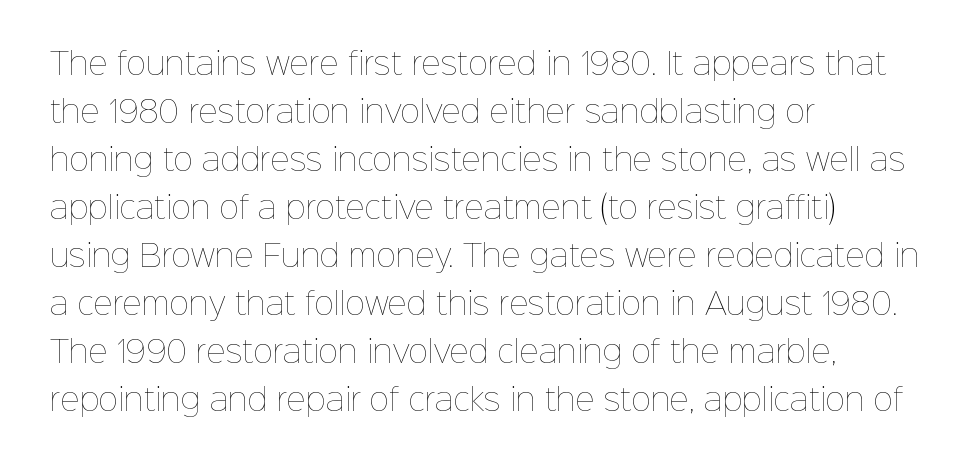
The image shows 30 px thin type, upright; set left-aligned, normal line spacing (1.6x), normal letter spacing, not underlined; low stroke contrast and a medium x-height.
